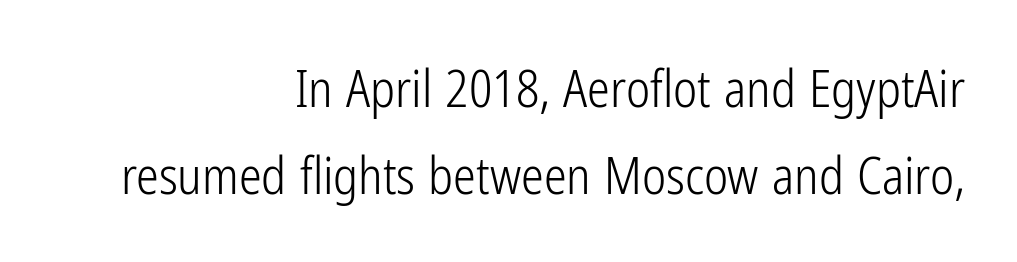
Q: Is the text bold? A: No.
Q: Is the text italic (slanted)? A: No, it is upright.
Q: Is the typeface a serif or a sans-serif typeface? A: Sans-serif.
Q: Is the text underlined? A: No.
Q: How is the paragraph aligned? A: Right-aligned.
Q: Is the spacing between letters normal or unusually wide? A: Normal.
Q: Width (condensed, normal, or wide)? A: Condensed.
Q: Stroke contrast? A: Low.
Q: x-height? A: Medium.
Q: Monospaced? A: No.
